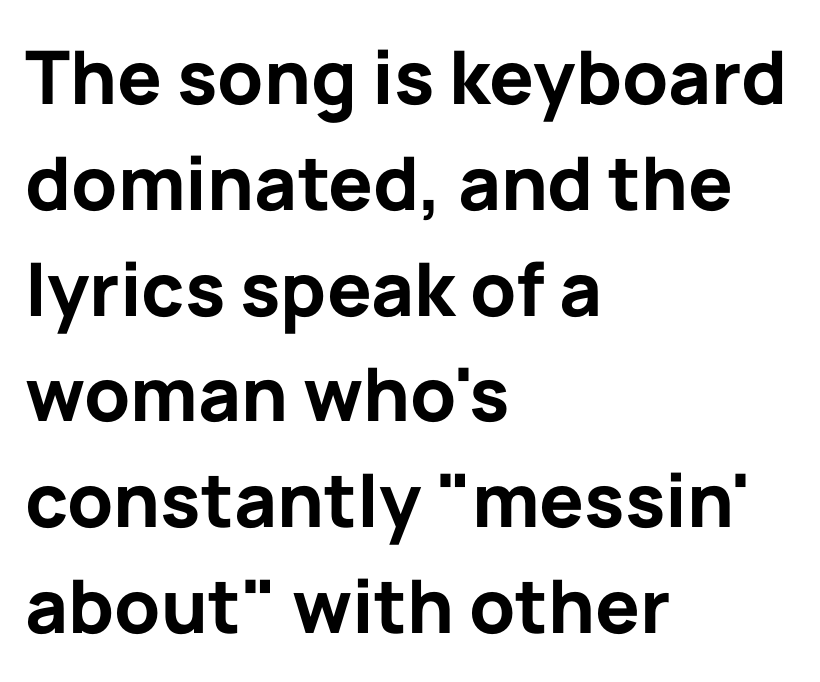
The horizontal fit of the characters is conventional and even. The face used here is a sans, in the tradition of grotesques and geometrics. This is the regular roman posture of the typeface. Think of a printed novel: that variable character pitch is what you see here. Leading: standard.
